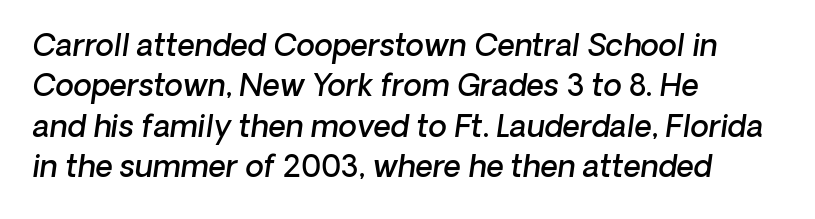
{"italic": "yes", "lean": "right", "slant_degrees": 8, "bold": "semi", "weight": "semibold", "width": "normal", "stroke_contrast": "low", "x_height": "medium", "monospaced": "no", "underline": "no", "align": "left", "line_spacing": "normal", "line_spacing_ratio": 1.35, "letter_spacing": "normal", "letter_spacing_em": 0.0, "glyph_px": 30}
